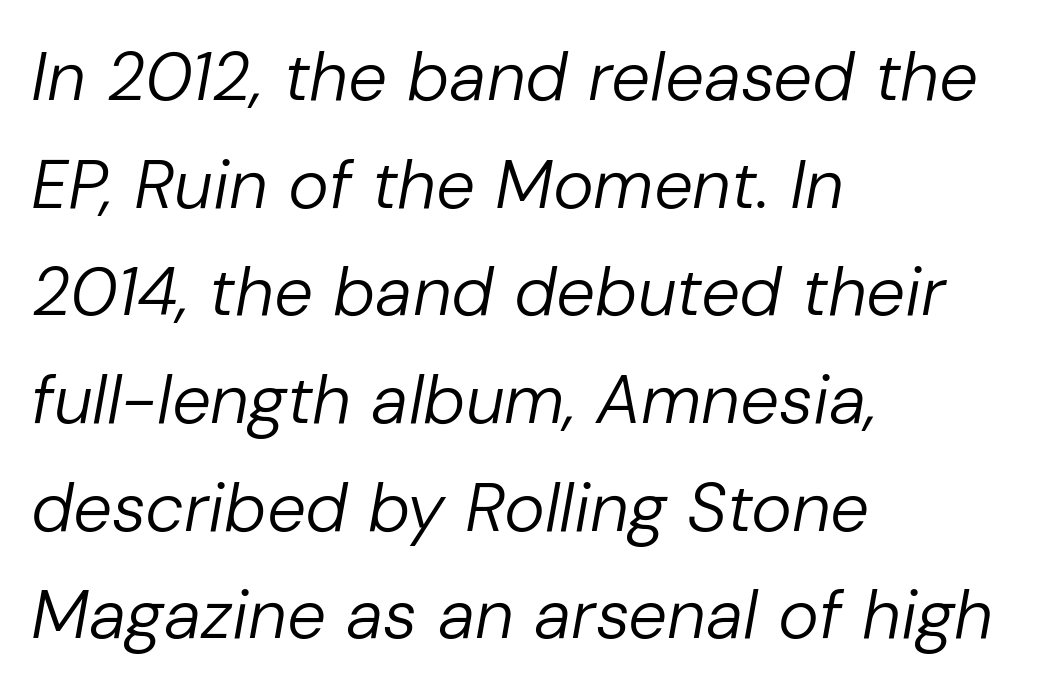
Leading matches the norm, producing a regular column. Words float on clear page, feet unadorned. The font is comparable to plain body text, perhaps lighter. Is this a fixed-width face? No — the glyphs have proportional, varying widths. Tall strokes in this sample are angled rather than plumb.
